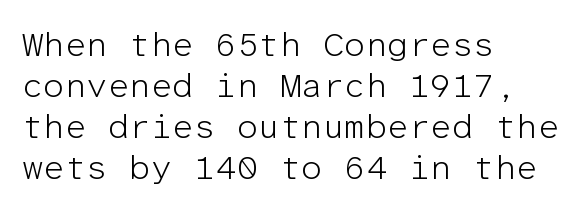
The image shows 34 px light sans-serif type, upright, monospaced; set left-aligned, line spacing 1.21x, normal letter spacing, not underlined; low stroke contrast and a medium x-height.
